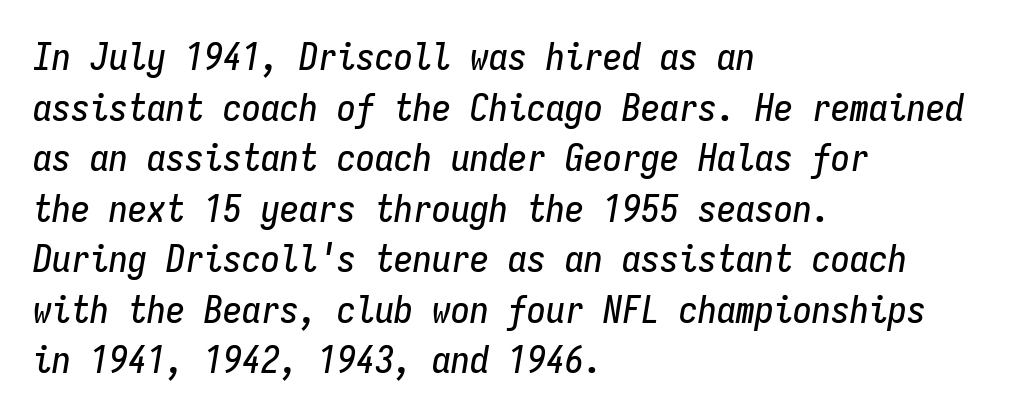
The image shows 38 px condensed type, italic (leaning right), monospaced; set left-aligned, normal line spacing (1.33x), normal letter spacing, not underlined; low stroke contrast and a medium x-height.
